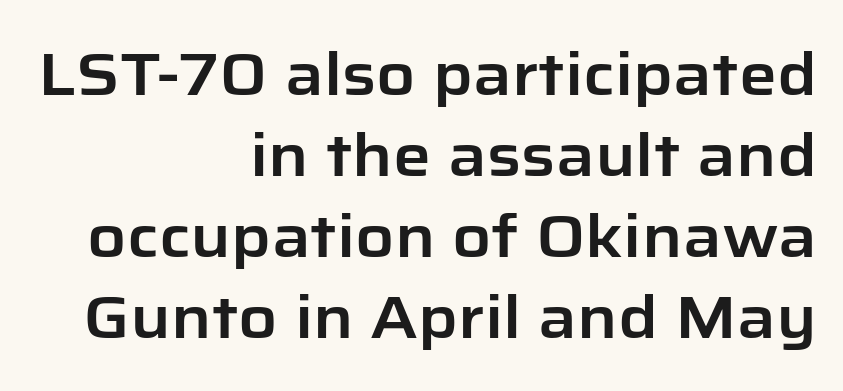
The image shows 60 px sans-serif type, upright; set right-aligned, normal line spacing (1.35x), normal letter spacing, not underlined; low stroke contrast and a medium x-height.
